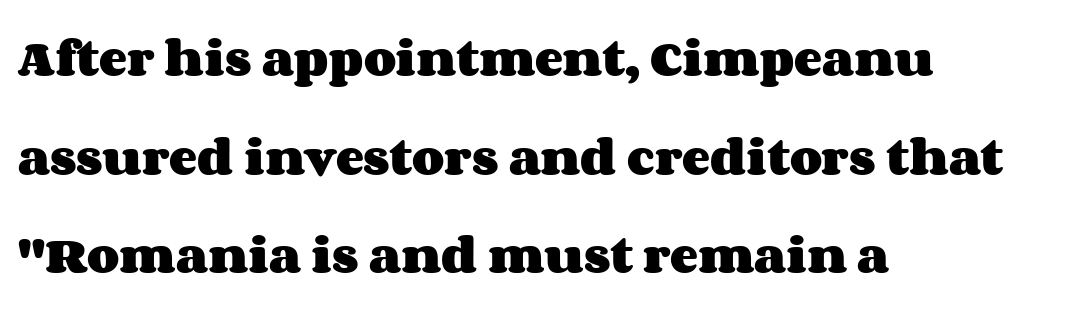
{"italic": "no", "bold": "yes", "weight": "heavy", "width": "wide", "stroke_contrast": "medium", "x_height": "large", "monospaced": "no", "underline": "no", "align": "left", "line_spacing": "loose", "line_spacing_ratio": 2.35, "letter_spacing": "normal", "letter_spacing_em": 0.0, "glyph_px": 42}
